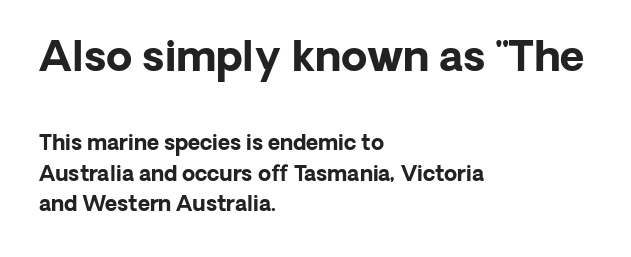
The image shows 42 px bold sans-serif type, upright; set left-aligned, normal line spacing (1.46x), normal letter spacing, not underlined; the first (top) block is 2.0x larger; low stroke contrast and a medium x-height.
